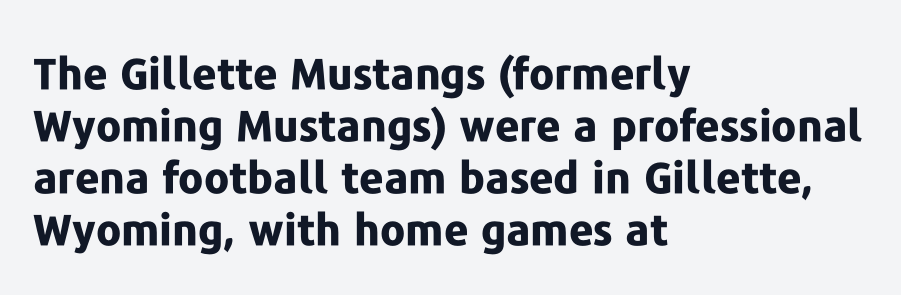
The image shows 43 px bold sans-serif type, upright; set left-aligned, line spacing 1.21x, normal letter spacing, not underlined; low stroke contrast and a medium x-height.
